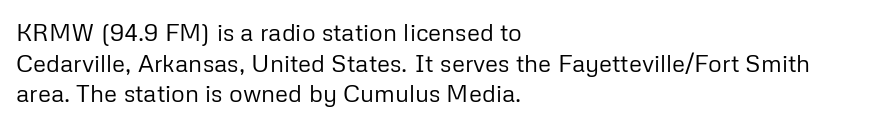
{"italic": "no", "bold": "no", "underline": "no", "align": "left", "line_spacing": "normal", "line_spacing_ratio": 1.28, "letter_spacing": "normal", "letter_spacing_em": 0.0, "glyph_px": 24}
